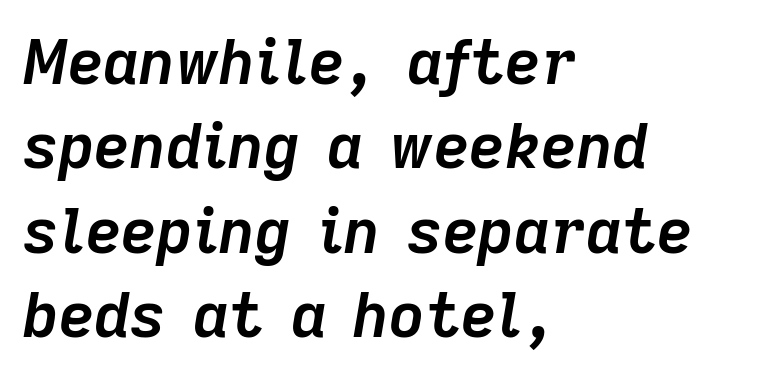
The image shows 62 px semibold type, italic (leaning right); set left-aligned, normal line spacing (1.36x), normal letter spacing, not underlined; low stroke contrast and a medium x-height.
